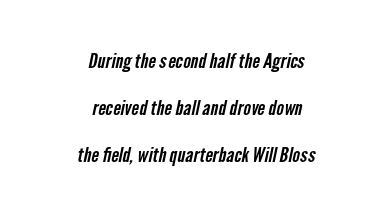
{"underline": "no", "align": "center", "line_spacing": "loose", "line_spacing_ratio": 2.35, "letter_spacing": "normal", "letter_spacing_em": 0.0, "glyph_px": 20}
